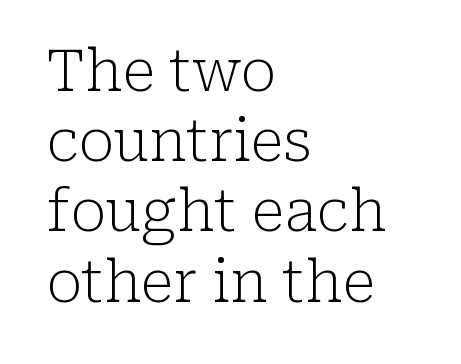
{"serif": "yes", "italic": "no", "bold": "no", "weight": "light", "width": "normal", "stroke_contrast": "low", "x_height": "medium", "monospaced": "no", "underline": "no", "align": "left", "line_spacing_ratio": 1.21, "letter_spacing": "normal", "letter_spacing_em": 0.0, "glyph_px": 58}
